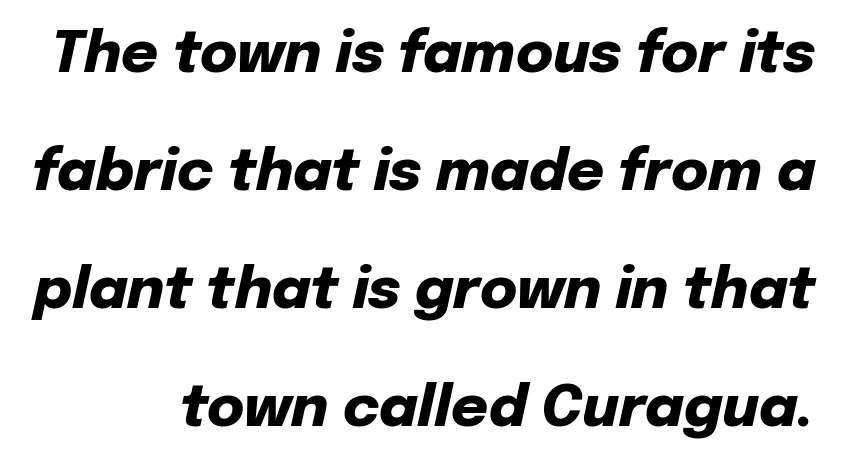
The image shows 57 px heavy type, italic (leaning right); set loose line spacing (2.07x), normal letter spacing, not underlined; low stroke contrast and a medium x-height.
